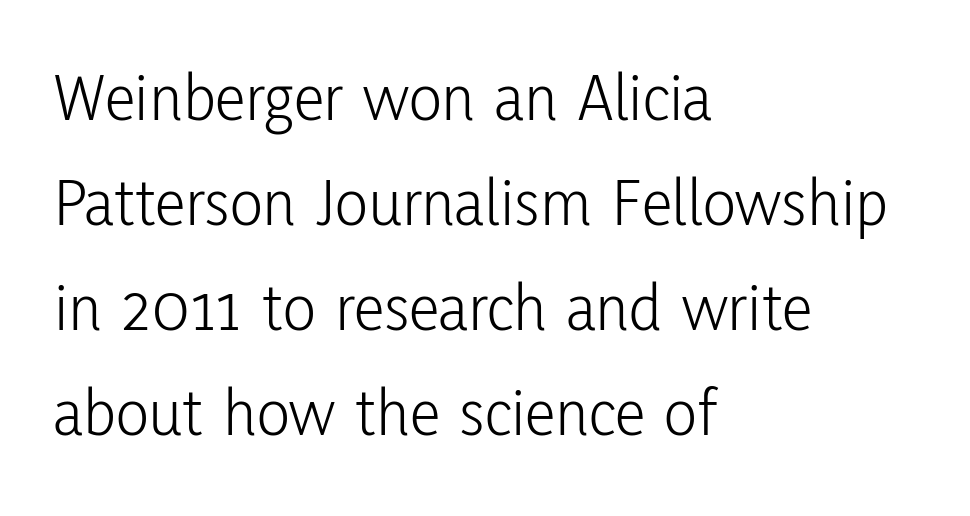
The image shows 69 px light, condensed sans-serif type, upright; set left-aligned, normal line spacing (1.52x), normal letter spacing, not underlined; low stroke contrast and a medium x-height.
